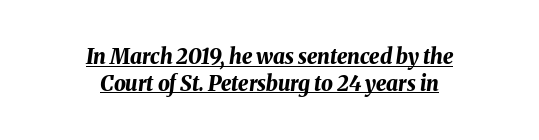
{"italic": "yes", "lean": "right", "slant_degrees": 8, "bold": "yes", "underline": "yes", "align": "center", "line_spacing": "normal", "line_spacing_ratio": 1.28, "letter_spacing": "normal", "letter_spacing_em": 0.0, "glyph_px": 21}
